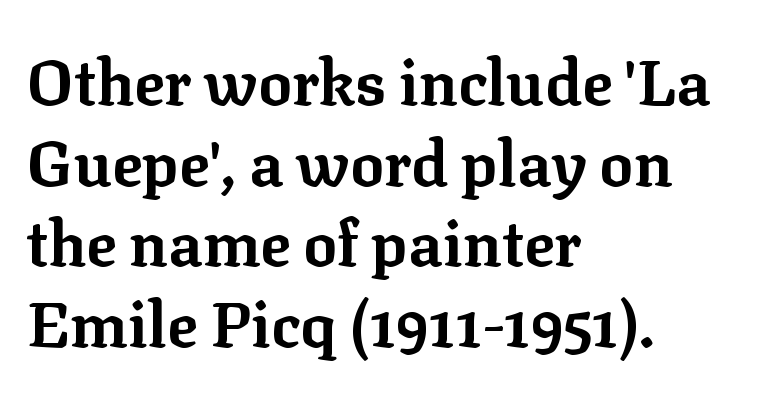
The image shows 63 px bold serif type, upright; set left-aligned, normal line spacing (1.28x), normal letter spacing, not underlined; low stroke contrast and a medium x-height.
